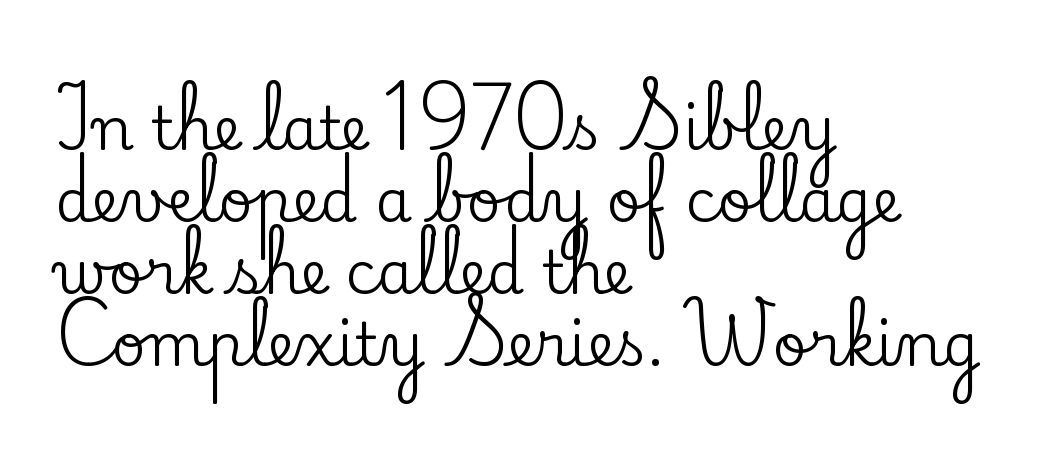
Q: Is the text italic (slanted)? A: No, it is upright.
Q: Is the typeface a serif or a sans-serif typeface? A: Serif.
Q: Is the text underlined? A: No.
Q: How is the paragraph aligned? A: Left-aligned.
Q: Is the spacing between letters normal or unusually wide? A: Normal.
Q: Width (condensed, normal, or wide)? A: Normal.
Q: Stroke contrast? A: Low.
Q: x-height? A: Small.
Q: Monospaced? A: No.
